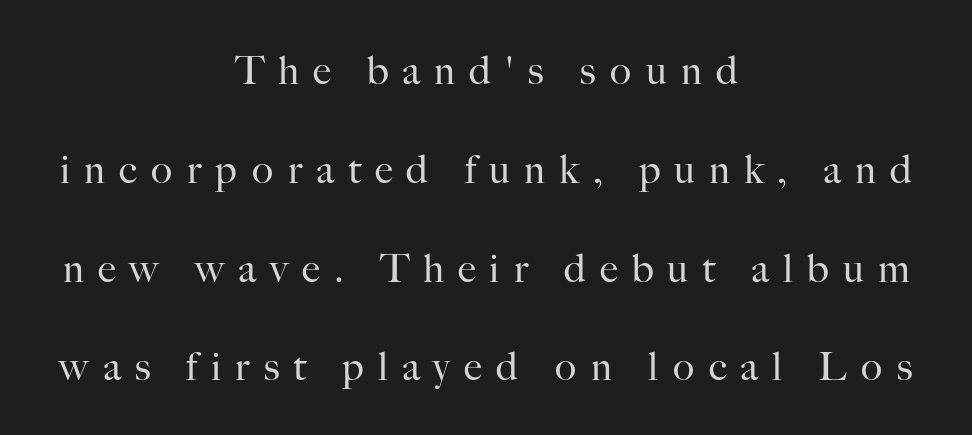
No letter is thick-stroked: the sample isn't bold. Think of a printed novel: that variable character pitch is what you see here. Observe the serifs anchoring each vertical stroke in this sample. Nope, not italic — everything's standing straight.
